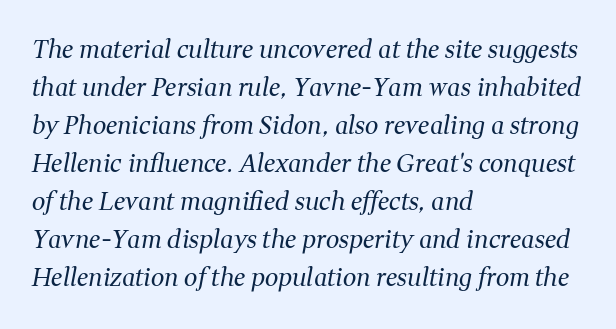
Q: Is the text bold? A: No.
Q: Is the text italic (slanted)? A: Yes, it leans right by about 11 degrees.
Q: Is the text underlined? A: No.
Q: How is the paragraph aligned? A: Left-aligned.
Q: Is the spacing between letters normal or unusually wide? A: Normal.
Q: Is the spacing between lines tight, normal or loose? A: Normal.
